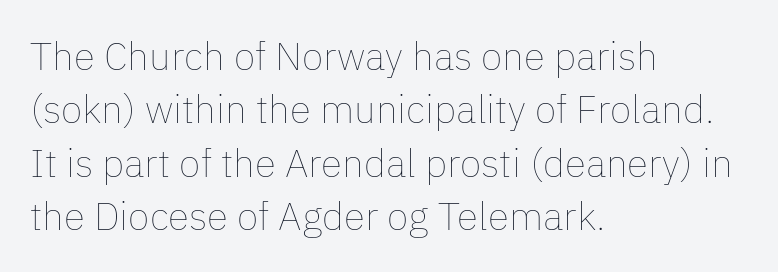
{"italic": "no", "bold": "no", "weight": "thin", "width": "normal", "stroke_contrast": "low", "x_height": "medium", "monospaced": "no", "underline": "no", "align": "left", "line_spacing": "normal", "line_spacing_ratio": 1.37, "letter_spacing": "normal", "letter_spacing_em": 0.0, "glyph_px": 39}
